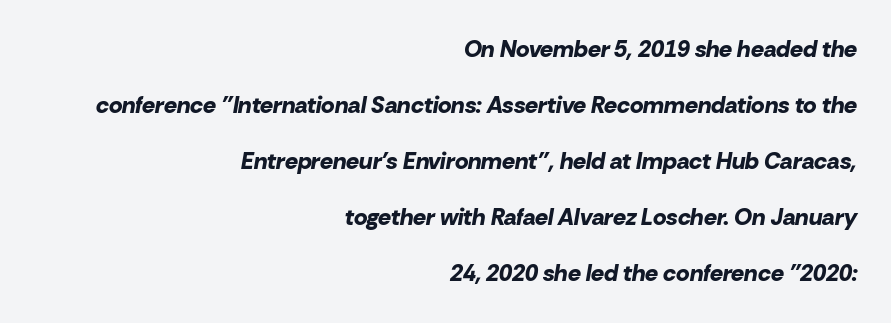
The image shows 23 px bold type, italic (leaning right); set right-aligned, loose line spacing (2.43x), normal letter spacing, not underlined.
